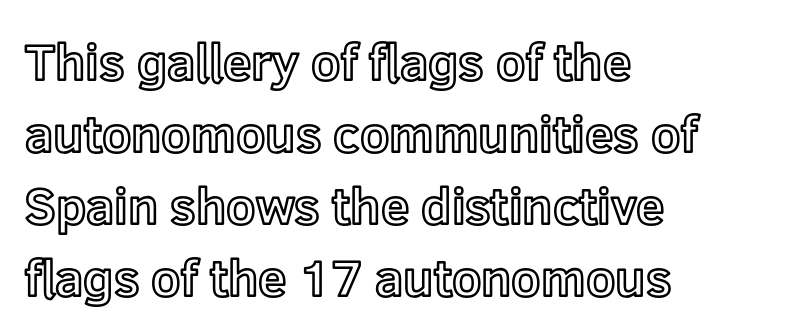
{"italic": "no", "width": "normal", "x_height": "medium", "monospaced": "no", "underline": "no", "align": "left", "line_spacing": "normal", "line_spacing_ratio": 1.41, "letter_spacing": "normal", "letter_spacing_em": 0.0, "glyph_px": 51}
